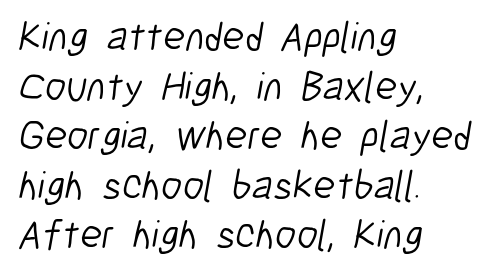
The image shows 41 px light, condensed sans-serif type; set left-aligned, line spacing 1.21x, normal letter spacing, not underlined; low stroke contrast and a medium x-height.
